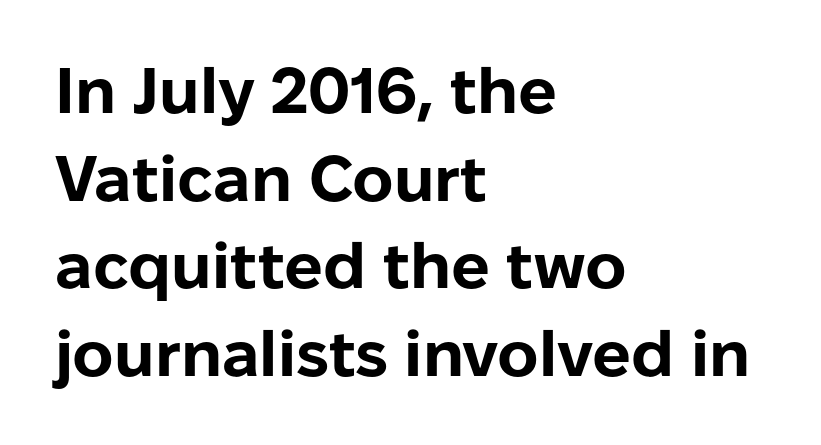
Q: Is the text bold? A: Yes.
Q: Is the text italic (slanted)? A: No, it is upright.
Q: Is the typeface a serif or a sans-serif typeface? A: Sans-serif.
Q: Is the text underlined? A: No.
Q: How is the paragraph aligned? A: Left-aligned.
Q: Is the spacing between letters normal or unusually wide? A: Normal.
Q: Is the spacing between lines tight, normal or loose? A: Normal.
Q: Width (condensed, normal, or wide)? A: Normal.
Q: Stroke contrast? A: Low.
Q: x-height? A: Medium.
Q: Monospaced? A: No.
